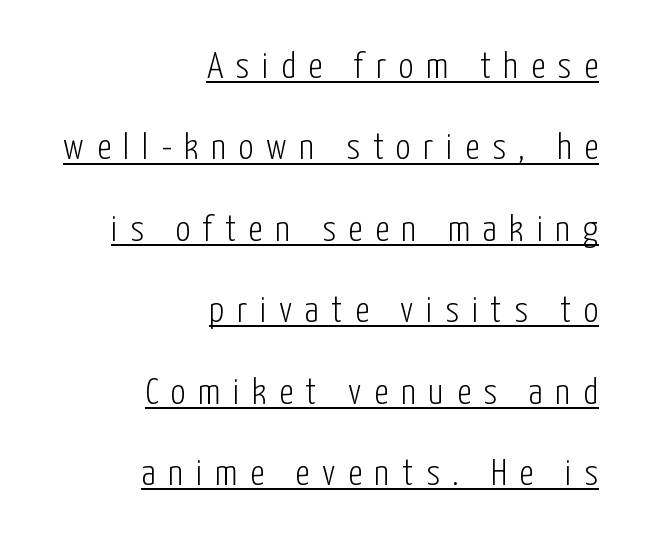
The image shows 37 px light, condensed sans-serif type, upright; set right-aligned, loose line spacing (2.2x), unusually wide letter spacing (+0.34 em), underlined; low stroke contrast and a medium x-height.
